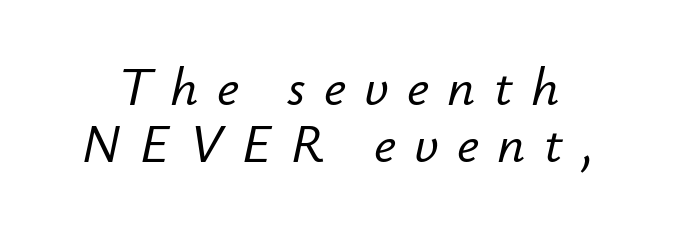
{"italic": "yes", "lean": "right", "slant_degrees": 12, "width": "normal", "stroke_contrast": "low", "x_height": "small", "monospaced": "no", "underline": "no", "line_spacing": "tight", "line_spacing_ratio": 1.05, "letter_spacing": "wide", "letter_spacing_em": 0.34, "glyph_px": 54}
